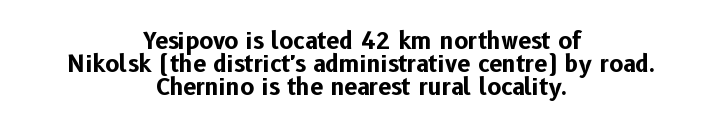
The image shows 23 px bold type, upright; set centered, tight line spacing (1.0x), normal letter spacing, not underlined.
